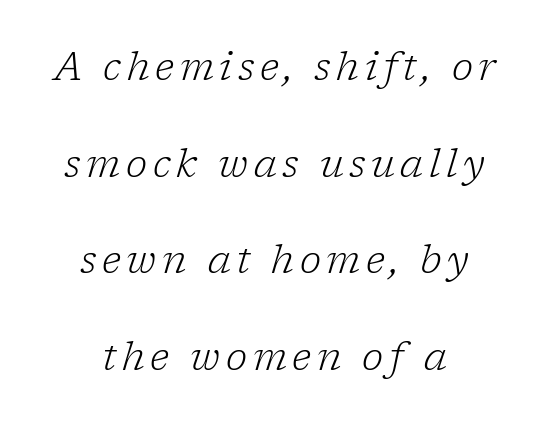
These lines stack symmetrically, like a column narrowing and widening about its center. This sample uses an oblique cut, with every glyph tilted off the vertical. Note the varied advance widths — an 'i' is clearly narrower than an 'm'. Baseline-to-baseline distance is far greater than the letter height. Descenders hang freely into open space.
